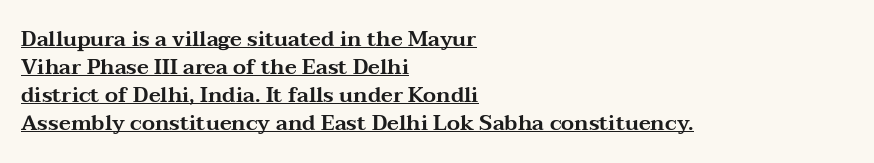
Notice how a bar underscores the lettering throughout. A typesetter would call this zero additional tracking. Do the letters lean? They stand straight. Notice how the passage keeps a crisp vertical edge on the left only. How would I describe the line gaps? Plain and ordinary.
